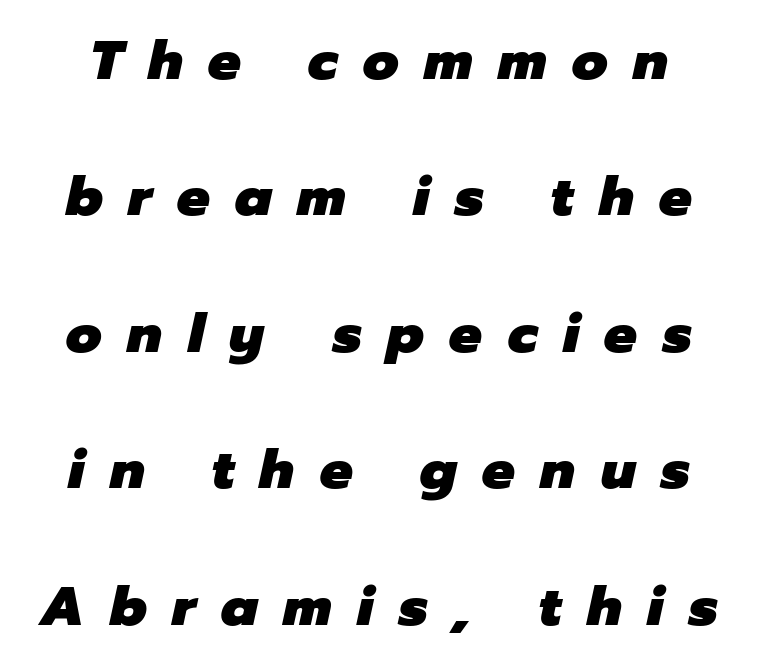
Q: Is the text bold? A: Yes.
Q: Is the text italic (slanted)? A: Yes, it leans right by about 12 degrees.
Q: Is the text underlined? A: No.
Q: Is the spacing between letters normal or unusually wide? A: Unusually wide.
Q: Is the spacing between lines tight, normal or loose? A: Loose.
Q: Width (condensed, normal, or wide)? A: Normal.
Q: Stroke contrast? A: Low.
Q: x-height? A: Medium.
Q: Monospaced? A: No.
